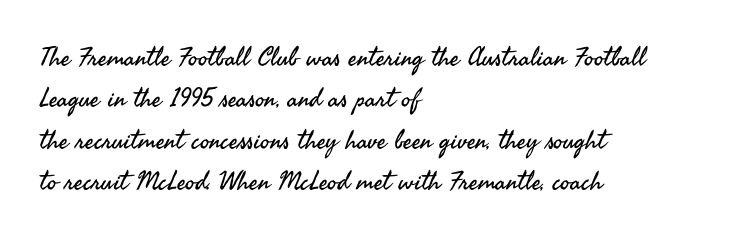
Q: Is the text bold? A: No.
Q: Is the text italic (slanted)? A: Yes.
Q: Is the text underlined? A: No.
Q: How is the paragraph aligned? A: Left-aligned.
Q: Is the spacing between letters normal or unusually wide? A: Normal.
Q: Is the spacing between lines tight, normal or loose? A: Normal.
